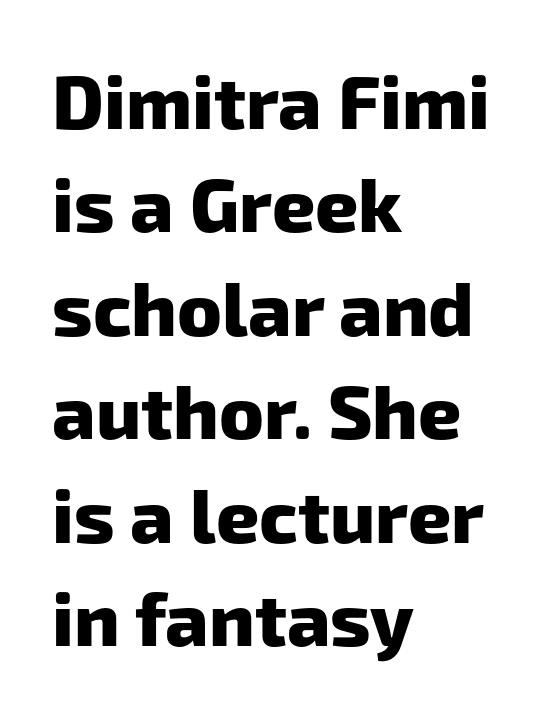
Q: Is the text bold? A: Yes.
Q: Is the typeface a serif or a sans-serif typeface? A: Sans-serif.
Q: Is the text underlined? A: No.
Q: How is the paragraph aligned? A: Left-aligned.
Q: Is the spacing between letters normal or unusually wide? A: Normal.
Q: Is the spacing between lines tight, normal or loose? A: Normal.
Q: Width (condensed, normal, or wide)? A: Normal.
Q: Stroke contrast? A: Low.
Q: x-height? A: Medium.
Q: Monospaced? A: No.
